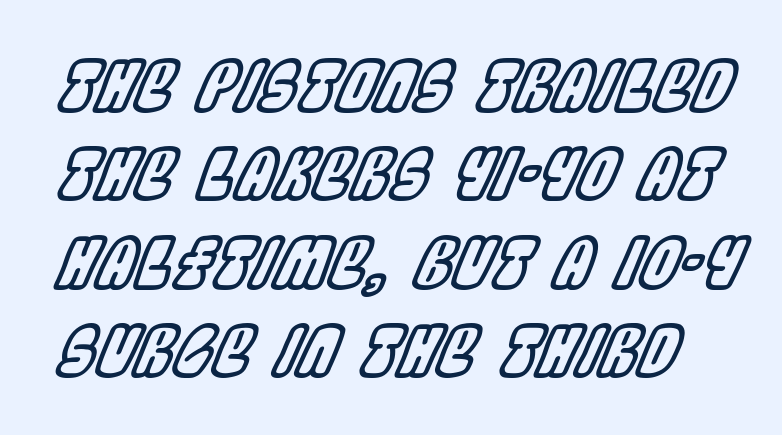
An italicized treatment has been applied to the whole sample. The passage shown has conventional tracking throughout. Do the characters align in a grid? No, the font is proportional. Beneath every word, the page is bare. The designer left line spacing at the default.
